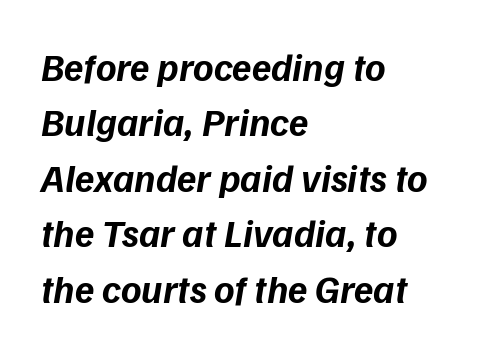
The image shows 39 px bold type, italic (leaning right); set left-aligned, normal line spacing (1.42x), normal letter spacing, not underlined; low stroke contrast and a medium x-height.
